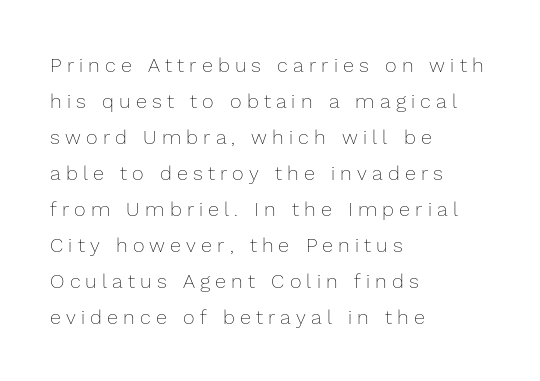
The letters are spread apart with noticeably loose tracking. The axis of the letterforms is exactly vertical. The string is rendered with underlining switched off. This sample is left-justified, so line endings fall wherever the words run out. Letters have the restrained weight of plain body copy at most.
